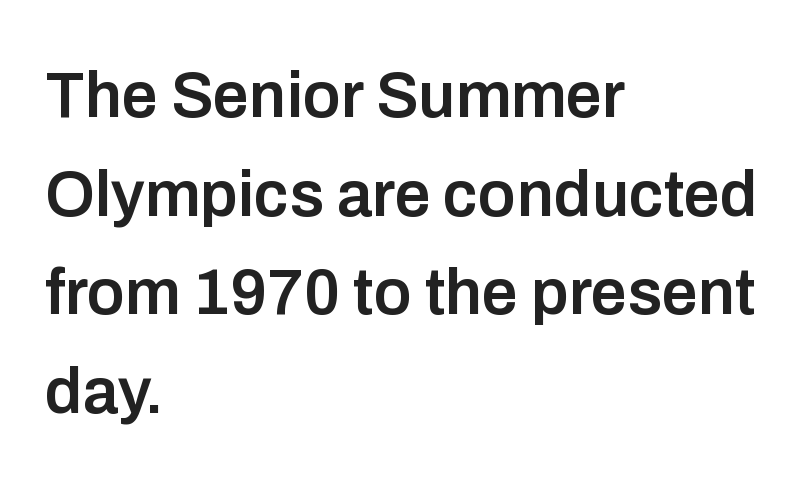
{"serif": "no", "italic": "no", "bold": "semi", "weight": "semibold", "width": "normal", "stroke_contrast": "low", "x_height": "medium", "monospaced": "no", "underline": "no", "align": "left", "line_spacing": "normal", "line_spacing_ratio": 1.54, "letter_spacing": "normal", "letter_spacing_em": 0.0, "glyph_px": 64}
